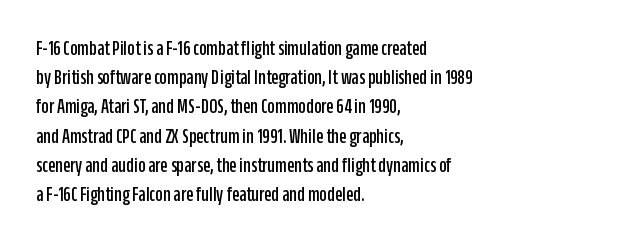
{"italic": "no", "underline": "no", "align": "left", "line_spacing": "normal", "line_spacing_ratio": 1.39, "letter_spacing": "normal", "letter_spacing_em": 0.0, "glyph_px": 21}
